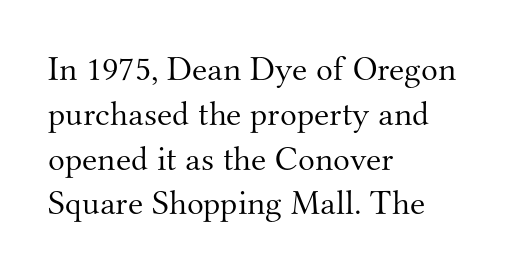
Q: Is the text bold? A: No.
Q: Is the text italic (slanted)? A: No, it is upright.
Q: Is the typeface a serif or a sans-serif typeface? A: Serif.
Q: Is the text underlined? A: No.
Q: How is the paragraph aligned? A: Left-aligned.
Q: Is the spacing between letters normal or unusually wide? A: Normal.
Q: Is the spacing between lines tight, normal or loose? A: Normal.
Q: Width (condensed, normal, or wide)? A: Normal.
Q: Stroke contrast? A: Medium.
Q: x-height? A: Small.
Q: Monospaced? A: No.
